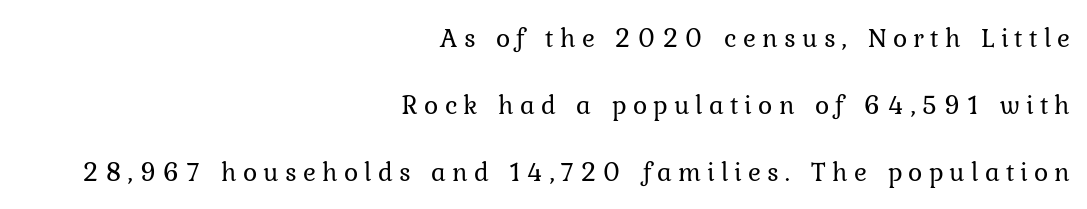
The image shows 27 px text type, upright; set right-aligned, loose line spacing (2.48x), unusually wide letter spacing (+0.23 em), not underlined.
